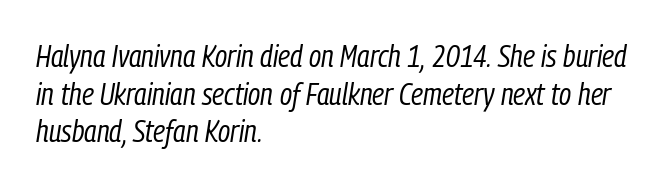
Q: Is the text bold? A: No.
Q: Is the text italic (slanted)? A: Yes, it leans right by about 9 degrees.
Q: Is the text underlined? A: No.
Q: How is the paragraph aligned? A: Left-aligned.
Q: Is the spacing between letters normal or unusually wide? A: Normal.
Q: Width (condensed, normal, or wide)? A: Condensed.
Q: Stroke contrast? A: Low.
Q: x-height? A: Medium.
Q: Monospaced? A: No.
